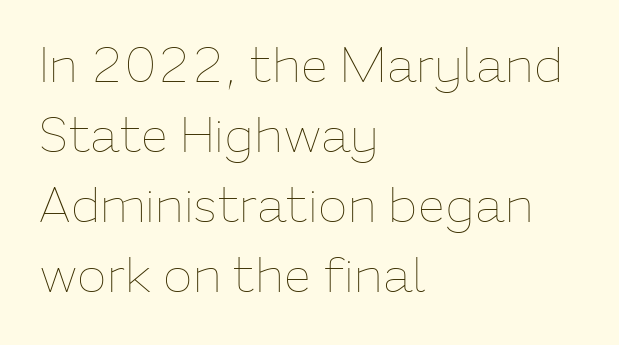
Q: Is the text bold? A: No.
Q: Is the text italic (slanted)? A: No, it is upright.
Q: Is the text underlined? A: No.
Q: How is the paragraph aligned? A: Left-aligned.
Q: Is the spacing between letters normal or unusually wide? A: Normal.
Q: Is the spacing between lines tight, normal or loose? A: Normal.
Q: Width (condensed, normal, or wide)? A: Normal.
Q: Stroke contrast? A: Low.
Q: x-height? A: Medium.
Q: Monospaced? A: No.
